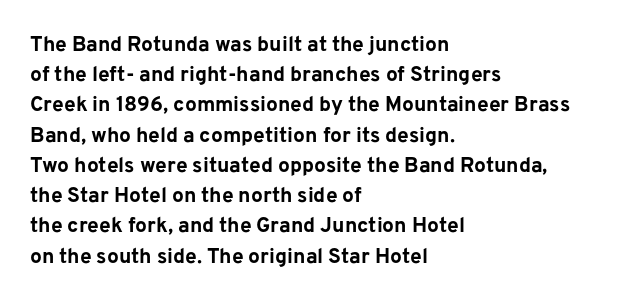
Emphasis by weight is at full strength: bold. Compared with typical body copy, the letter spacing here is the same. The passage shown is not underscored anywhere. Each new line begins a customary step beneath the previous one.
